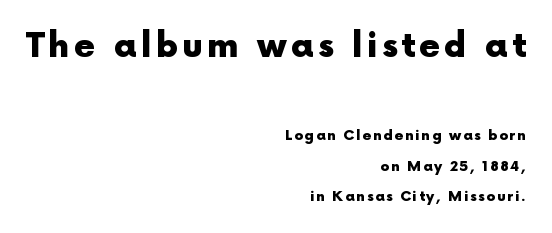
The image shows 34 px heavy sans-serif type, upright; set right-aligned, loose line spacing (2.18x), not underlined; the first (top) block is 2.43x larger; a medium x-height.
